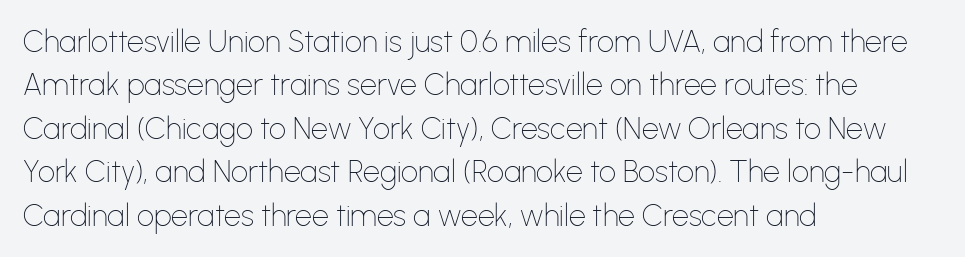
The image shows 30 px thin sans-serif type, upright; set left-aligned, normal line spacing (1.45x), normal letter spacing, not underlined; low stroke contrast and a medium x-height.
